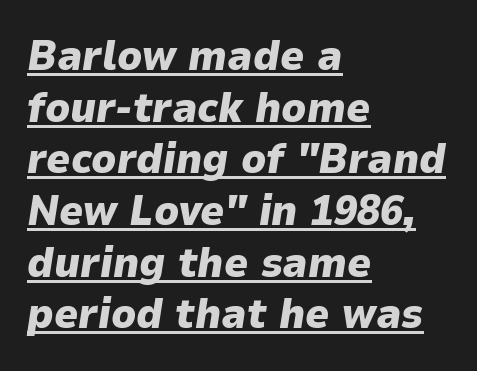
Alignment: flush left. Slanted lettering throughout. Caption: standard tracking, unaltered. Proportional: the letters do not fall into vertical columns. Chunky letters — that's bold for sure.
